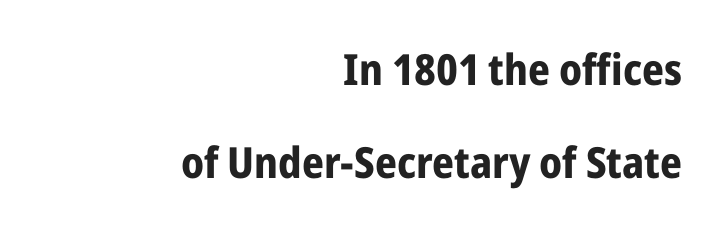
{"serif": "no", "italic": "no", "bold": "yes", "weight": "bold", "width": "condensed", "stroke_contrast": "low", "x_height": "medium", "monospaced": "no", "underline": "no", "align": "right", "line_spacing": "loose", "line_spacing_ratio": 2.17, "letter_spacing": "normal", "letter_spacing_em": 0.0, "glyph_px": 43}
